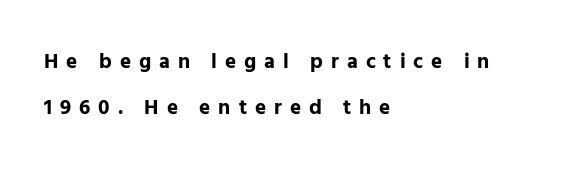
The ragged edge is on the right, which tells us the setting is flush left. Loosely led — the rows are spread out. Weight check: bold — yes, fully. The baseline area is clear. This sample uses an upright cut, with every glyph sitting square on the baseline. Students, note that the glyphs here are deliberately spaced far apart.
